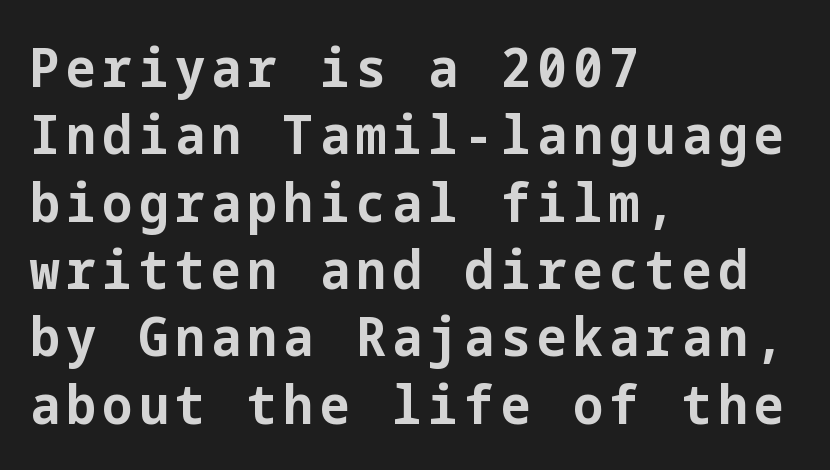
Q: Is the text bold? A: Yes.
Q: Is the text italic (slanted)? A: No, it is upright.
Q: Is the typeface a serif or a sans-serif typeface? A: Sans-serif.
Q: Is the text underlined? A: No.
Q: How is the paragraph aligned? A: Left-aligned.
Q: Is the spacing between lines tight, normal or loose? A: Normal.
Q: Width (condensed, normal, or wide)? A: Normal.
Q: Stroke contrast? A: Low.
Q: x-height? A: Medium.
